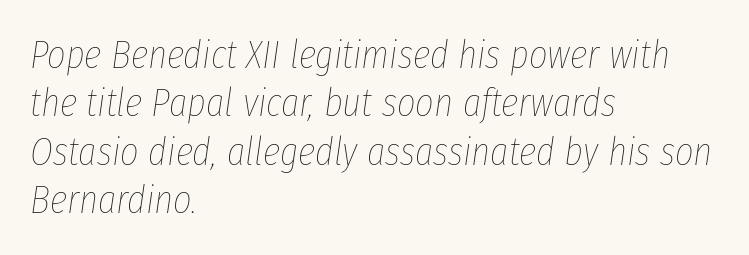
Underline: absent. Counters stay open thanks to moderate or lighter strokes. The rendering uses natural spacing where letterforms have individual widths. This is oblique type, the kind used for emphasis or titles. Glyph-to-glyph distance matches everyday printed text.
